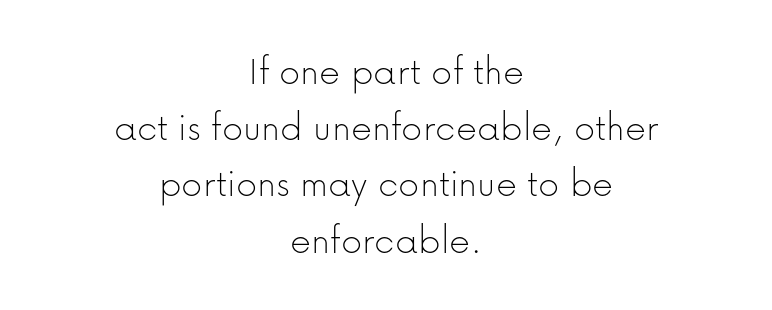
Q: Is the text bold? A: No.
Q: Is the text italic (slanted)? A: No, it is upright.
Q: Is the typeface a serif or a sans-serif typeface? A: Sans-serif.
Q: Is the text underlined? A: No.
Q: How is the paragraph aligned? A: Centered.
Q: Is the spacing between letters normal or unusually wide? A: Normal.
Q: Is the spacing between lines tight, normal or loose? A: Normal.
Q: Width (condensed, normal, or wide)? A: Normal.
Q: Stroke contrast? A: Low.
Q: x-height? A: Medium.
Q: Monospaced? A: No.
